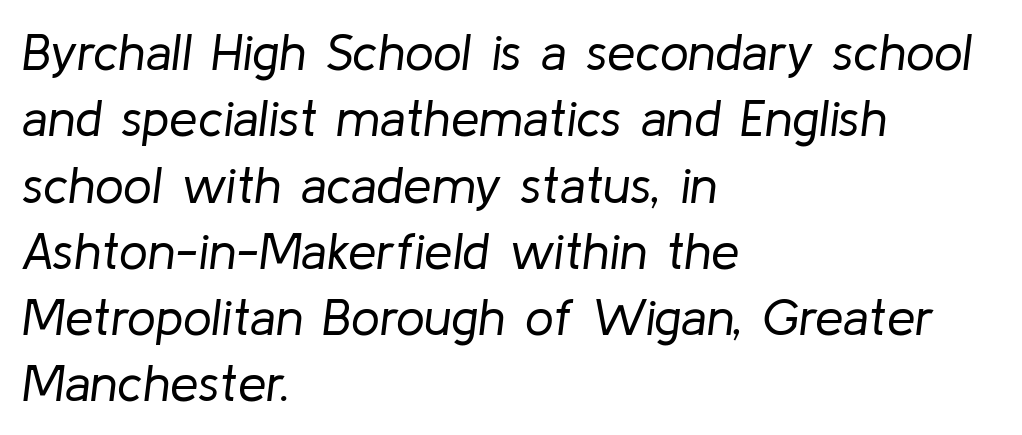
The image shows 51 px regular-weight type, italic (leaning right); set left-aligned, normal line spacing (1.3x), normal letter spacing, not underlined; low stroke contrast and a medium x-height.
